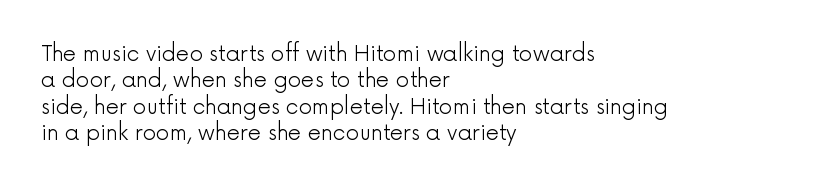
The image shows 21 px text type, upright; set left-aligned, normal line spacing (1.26x), normal letter spacing, not underlined.
